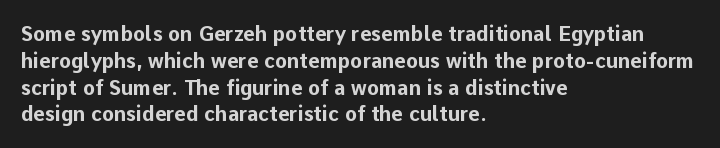
Q: Is the text bold? A: Yes.
Q: Is the text italic (slanted)? A: No, it is upright.
Q: Is the text underlined? A: No.
Q: How is the paragraph aligned? A: Left-aligned.
Q: Is the spacing between letters normal or unusually wide? A: Normal.
Q: Is the spacing between lines tight, normal or loose? A: Normal.
